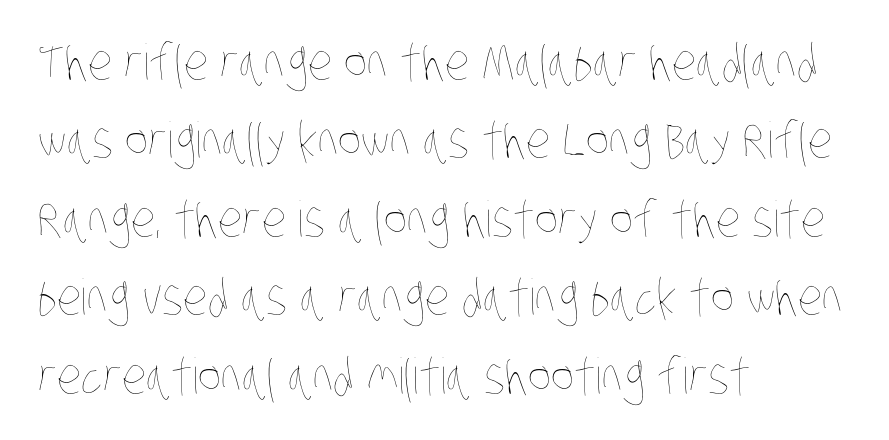
Think standard paragraph weight, or any step lighter than that. Unmarked baselines from the first word to the last. This sample has the flowing, uneven cadence of proportional lettering. A normal amount of white space separates one row of letters from the next. The face used here is rendered with its standard letterfit.
